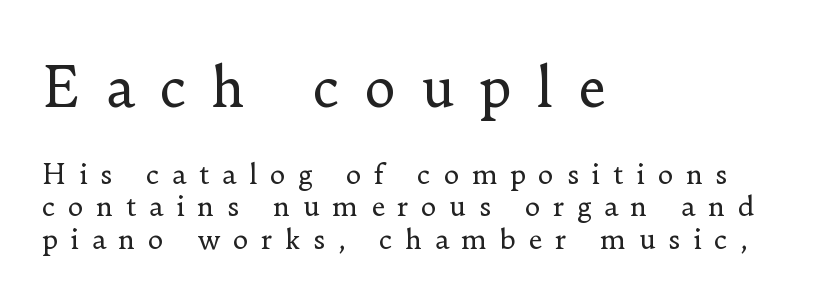
Q: Is the text bold? A: No.
Q: Is the text italic (slanted)? A: No, it is upright.
Q: Is the typeface a serif or a sans-serif typeface? A: Serif.
Q: Is the text underlined? A: No.
Q: How is the paragraph aligned? A: Left-aligned.
Q: Is the spacing between letters normal or unusually wide? A: Unusually wide.
Q: Which block of text is set in a larger size, the first (top) or the second (bottom)? A: The first (top) one.
Q: Width (condensed, normal, or wide)? A: Normal.
Q: Stroke contrast? A: Low.
Q: x-height? A: Small.
Q: Monospaced? A: No.
